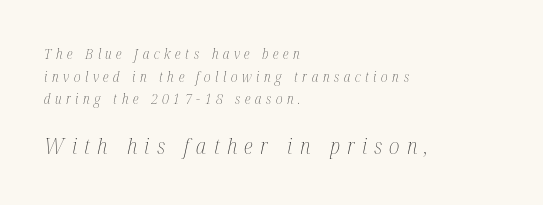
The image shows 22 px text type, italic (leaning right); set left-aligned, normal line spacing (1.62x), unusually wide letter spacing (+0.33 em), not underlined; the second (bottom) block is 1.57x larger.
